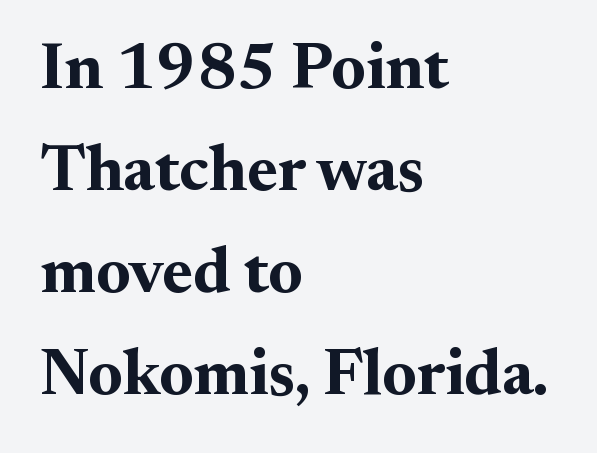
{"serif": "yes", "italic": "no", "bold": "yes", "weight": "bold", "width": "normal", "stroke_contrast": "medium", "x_height": "small", "monospaced": "no", "underline": "no", "align": "left", "line_spacing": "normal", "line_spacing_ratio": 1.57, "letter_spacing": "normal", "letter_spacing_em": 0.0, "glyph_px": 65}
